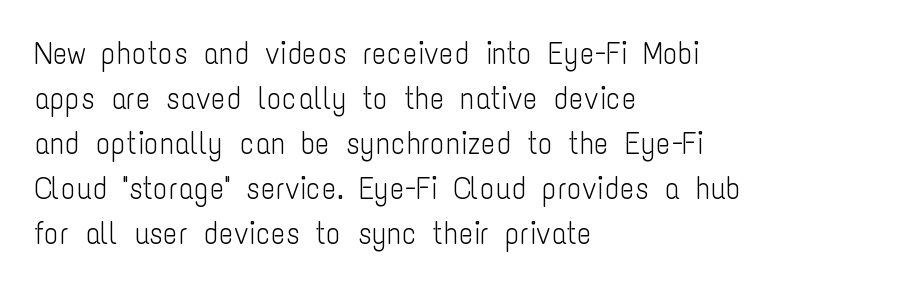
The image shows 31 px light, condensed sans-serif type, upright; set left-aligned, normal line spacing (1.45x), normal letter spacing, not underlined; low stroke contrast and a medium x-height.
